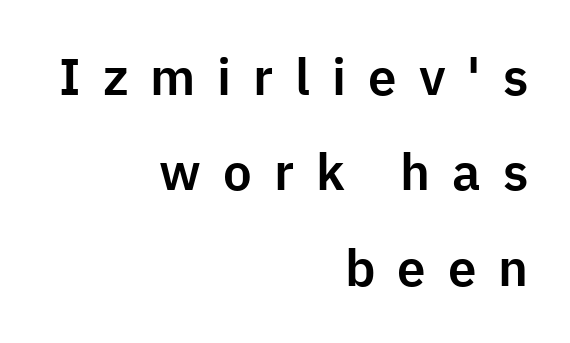
{"serif": "no", "italic": "no", "width": "normal", "stroke_contrast": "low", "x_height": "medium", "monospaced": "no", "underline": "no", "align": "right", "line_spacing_ratio": 1.87, "letter_spacing": "wide", "letter_spacing_em": 0.43, "glyph_px": 51}
